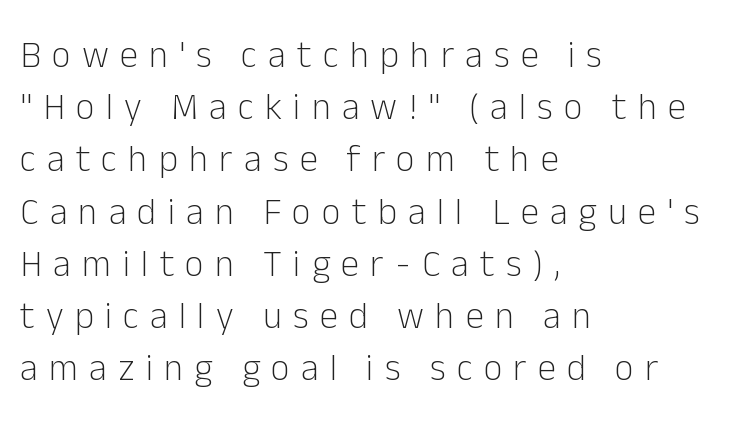
The image shows 37 px light sans-serif type, upright; set left-aligned, normal line spacing (1.41x), unusually wide letter spacing (+0.3 em), not underlined; low stroke contrast and a medium x-height.
